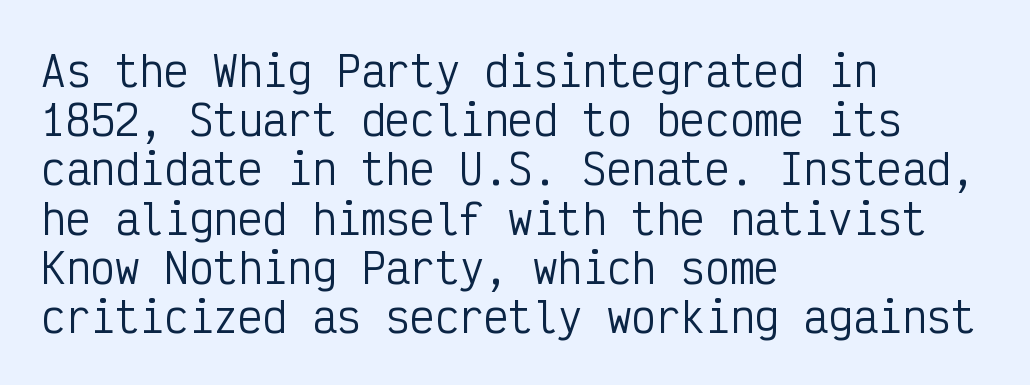
These lines are composed in type without serifs. Short and long lines alike share a common starting point at left. This rendering leaves character spacing at its baseline value. Posture: vertical. Ink coverage per letter is moderate at most. The gap between lines stays unmarked.
